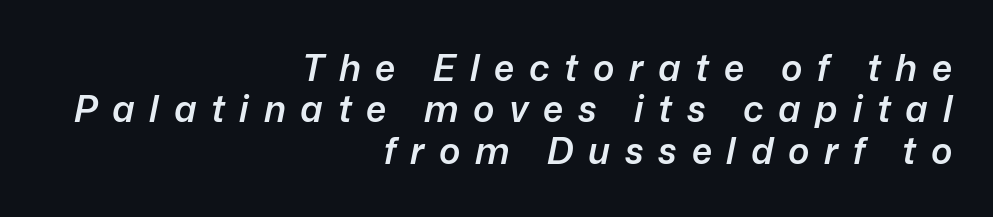
{"italic": "yes", "lean": "right", "slant_degrees": 12, "bold": "semi", "weight": "semibold", "width": "normal", "stroke_contrast": "low", "x_height": "medium", "monospaced": "no", "underline": "no", "align": "right", "line_spacing": "tight", "line_spacing_ratio": 1.15, "letter_spacing": "wide", "letter_spacing_em": 0.41, "glyph_px": 36}
